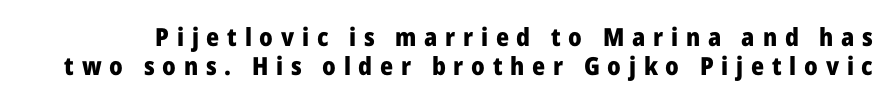
{"italic": "no", "bold": "yes", "underline": "no", "line_spacing_ratio": 1.17, "letter_spacing": "wide", "letter_spacing_em": 0.31, "glyph_px": 25}
